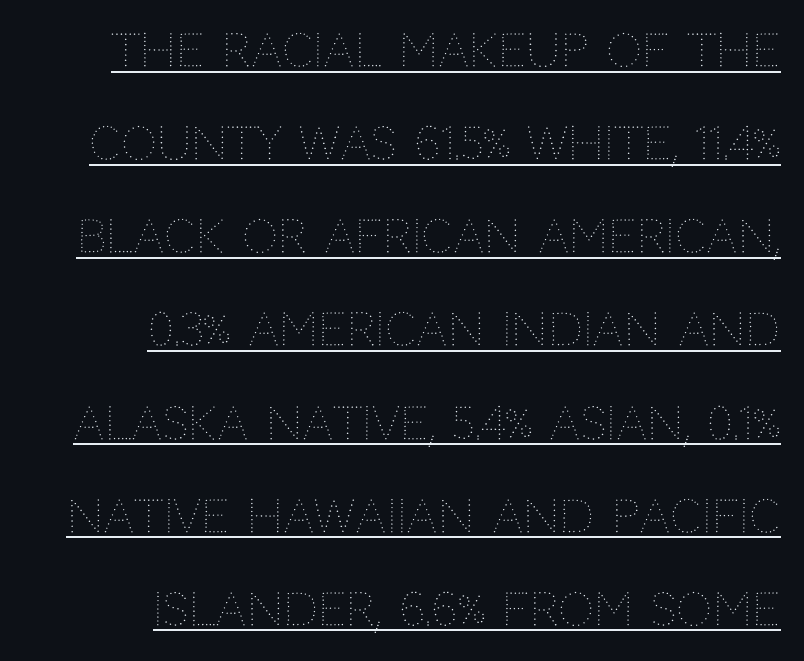
{"italic": "no", "bold": "no", "weight": "thin", "width": "normal", "stroke_contrast": "medium", "x_height": "large", "monospaced": "no", "underline": "yes", "align": "right", "line_spacing": "loose", "line_spacing_ratio": 2.07, "letter_spacing": "normal", "letter_spacing_em": 0.0, "glyph_px": 45}
